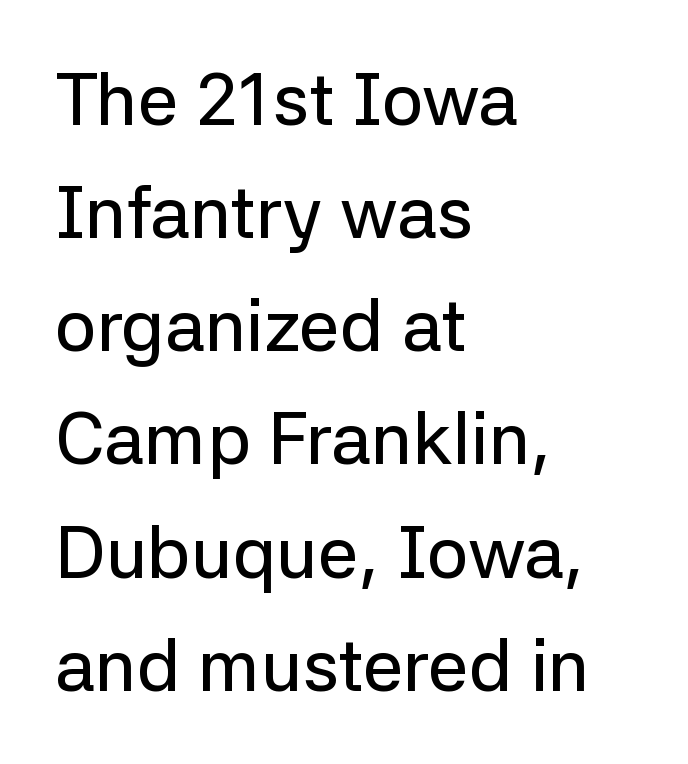
{"serif": "no", "italic": "no", "width": "normal", "stroke_contrast": "low", "x_height": "medium", "monospaced": "no", "underline": "no", "align": "left", "line_spacing": "normal", "line_spacing_ratio": 1.55, "letter_spacing": "normal", "letter_spacing_em": 0.0, "glyph_px": 73}
